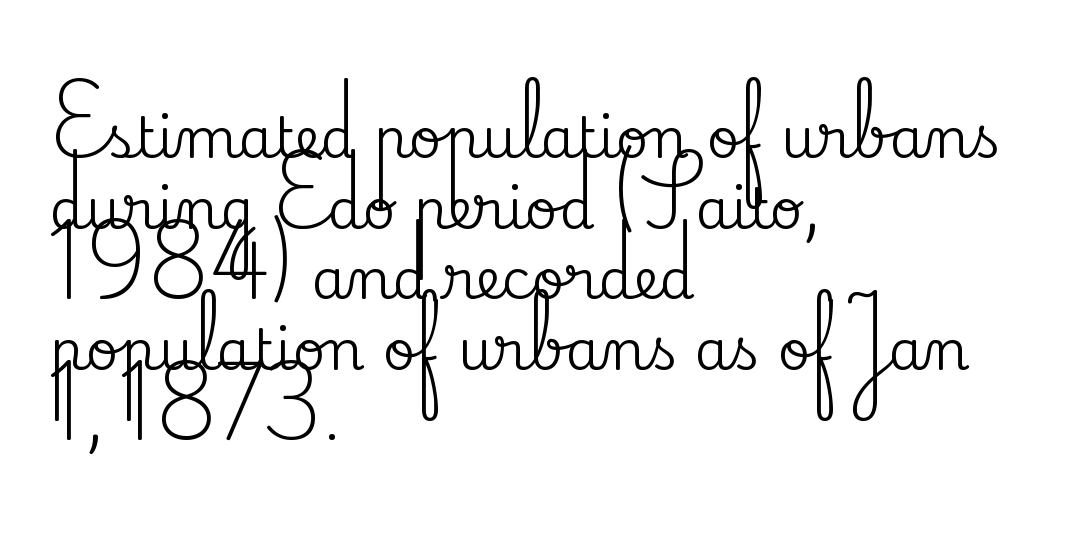
Q: Is the text italic (slanted)? A: No, it is upright.
Q: Is the typeface a serif or a sans-serif typeface? A: Serif.
Q: Is the text underlined? A: No.
Q: How is the paragraph aligned? A: Left-aligned.
Q: Is the spacing between letters normal or unusually wide? A: Normal.
Q: Is the spacing between lines tight, normal or loose? A: Normal.
Q: Width (condensed, normal, or wide)? A: Normal.
Q: Stroke contrast? A: Medium.
Q: x-height? A: Small.
Q: Monospaced? A: No.
